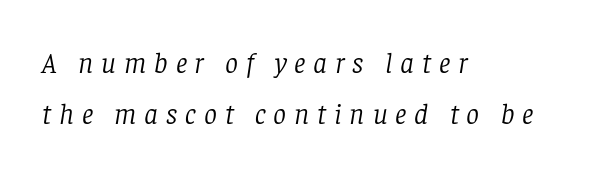
The image shows 29 px light serif type, italic (leaning right); set left-aligned, line spacing 1.75x, unusually wide letter spacing (+0.27 em), not underlined; low stroke contrast and a large x-height.
